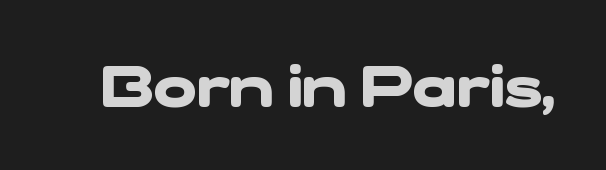
The image shows 57 px heavy, wide sans-serif type; set normal letter spacing, not underlined; low stroke contrast and a medium x-height.
